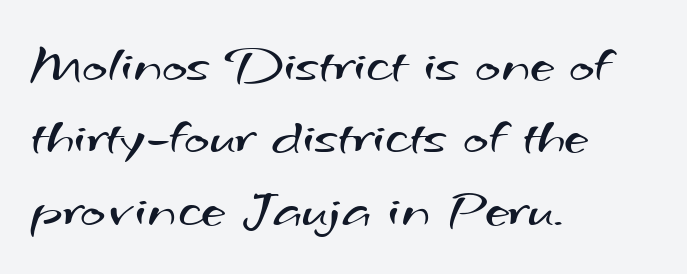
The image shows 54 px regular-weight, wide sans-serif type; set left-aligned, normal line spacing (1.34x), normal letter spacing, not underlined; medium stroke contrast and a small x-height.
